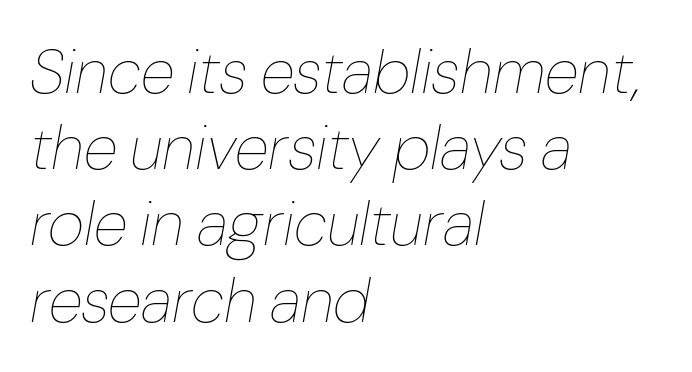
Horizontal alignment here is leftward, the default for most running prose. Weight class: somewhere from thin through regular. Does extra space separate the letters? No, they use regular spacing. The baseline area is clear. Style check: oblique. Here the designer chose a conventional face with non-uniform glyph widths.
